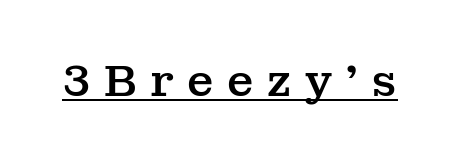
The image shows 44 px serif type, upright; set unusually wide letter spacing (+0.29 em), underlined; medium stroke contrast and a medium x-height.
